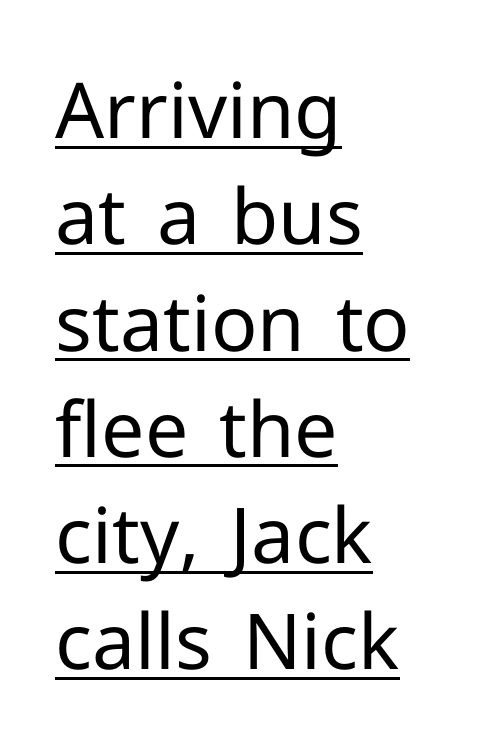
Q: Is the text bold? A: No.
Q: Is the text italic (slanted)? A: No, it is upright.
Q: Is the typeface a serif or a sans-serif typeface? A: Sans-serif.
Q: Is the text underlined? A: Yes.
Q: How is the paragraph aligned? A: Left-aligned.
Q: Is the spacing between letters normal or unusually wide? A: Normal.
Q: Is the spacing between lines tight, normal or loose? A: Normal.
Q: Width (condensed, normal, or wide)? A: Normal.
Q: Stroke contrast? A: Low.
Q: x-height? A: Medium.
Q: Monospaced? A: No.
